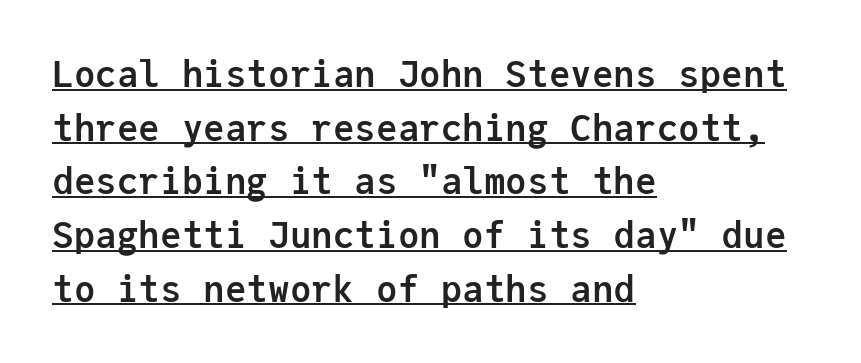
The passage shown is underscored from start to finish. Students, note that the glyphs here touch the page at normal intervals. You could count columns in this text — the font is strictly monospaced. Posture: upright roman. These lines carry a lot of weight — the face is fully bold. Quick note: interline space is typical.
